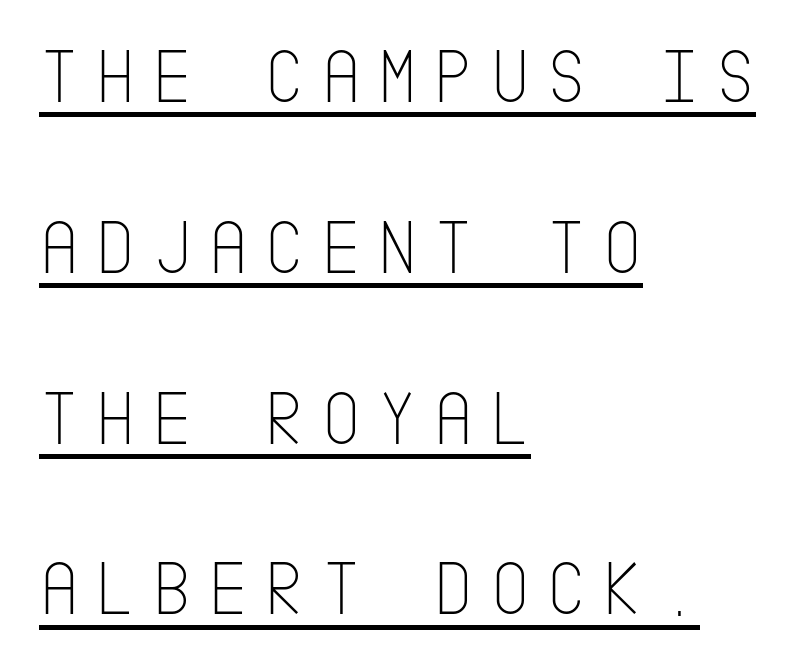
{"serif": "no", "italic": "no", "bold": "no", "weight": "thin", "width": "condensed", "stroke_contrast": "low", "x_height": "large", "underline": "yes", "align": "left", "line_spacing": "loose", "line_spacing_ratio": 2.19, "letter_spacing": "wide", "letter_spacing_em": 0.2, "glyph_px": 78}
